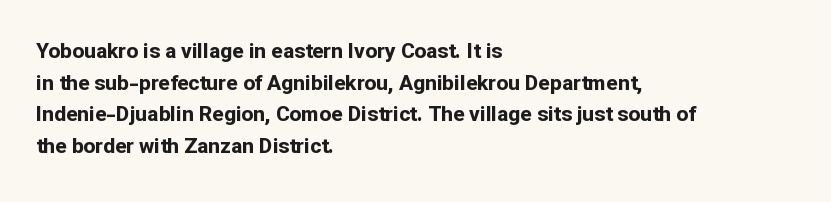
Q: Is the text bold? A: Yes.
Q: Is the text italic (slanted)? A: No, it is upright.
Q: Is the text underlined? A: No.
Q: How is the paragraph aligned? A: Left-aligned.
Q: Is the spacing between letters normal or unusually wide? A: Normal.
Q: Is the spacing between lines tight, normal or loose? A: Normal.
